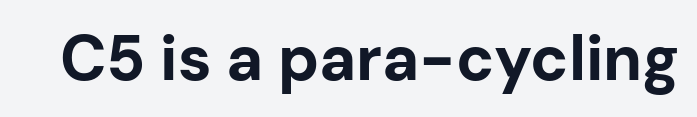
{"serif": "no", "italic": "no", "bold": "yes", "weight": "bold", "width": "normal", "stroke_contrast": "low", "x_height": "medium", "monospaced": "no", "underline": "no", "letter_spacing": "normal", "letter_spacing_em": 0.0, "glyph_px": 63}
